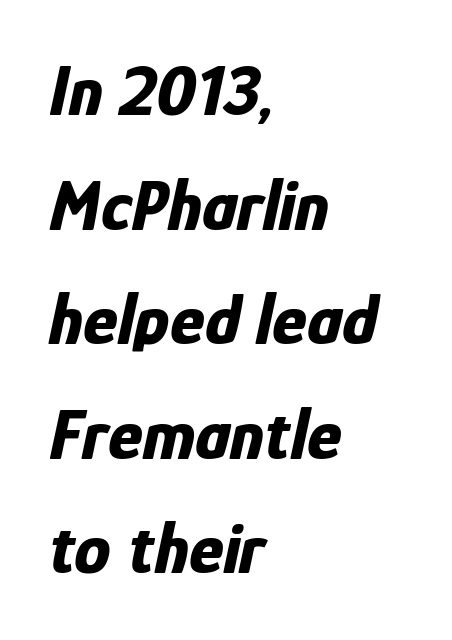
Q: Is the text bold? A: Yes.
Q: Is the text italic (slanted)? A: Yes, it leans right by about 12 degrees.
Q: Is the text underlined? A: No.
Q: How is the paragraph aligned? A: Left-aligned.
Q: Is the spacing between letters normal or unusually wide? A: Normal.
Q: Is the spacing between lines tight, normal or loose? A: Normal.
Q: Width (condensed, normal, or wide)? A: Condensed.
Q: Stroke contrast? A: Low.
Q: x-height? A: Medium.
Q: Monospaced? A: No.
